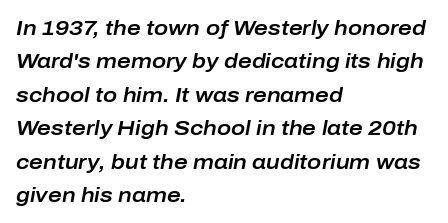
The image shows 21 px text type, italic (leaning right); set left-aligned, normal line spacing (1.59x), normal letter spacing, not underlined.
